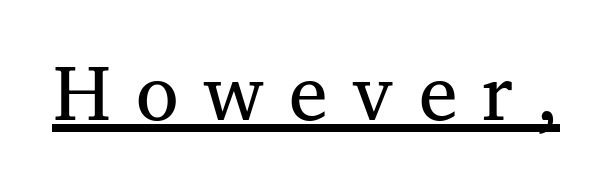
Q: Is the text italic (slanted)? A: No, it is upright.
Q: Is the typeface a serif or a sans-serif typeface? A: Serif.
Q: Is the text underlined? A: Yes.
Q: Is the spacing between letters normal or unusually wide? A: Unusually wide.
Q: Width (condensed, normal, or wide)? A: Normal.
Q: Stroke contrast? A: Medium.
Q: x-height? A: Medium.
Q: Monospaced? A: No.
